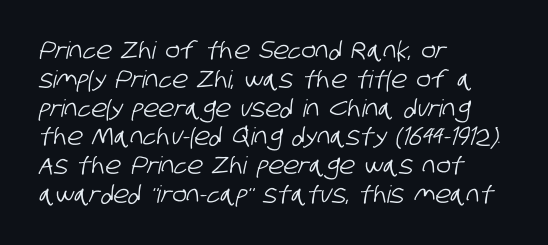
The ragged edge is on the right, which tells us the setting is flush left. Descenders are the only things crossing below the line. Tracking here is standard; glyphs follow each other at the usual distance.
